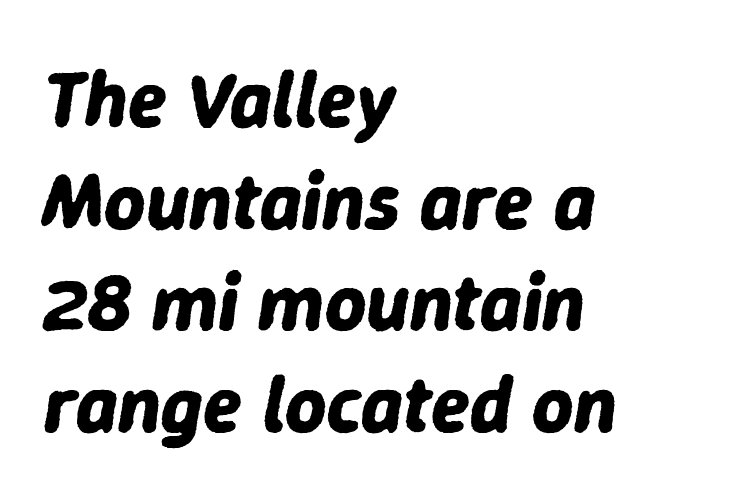
{"italic": "yes", "lean": "right", "slant_degrees": 9, "bold": "yes", "weight": "bold", "width": "normal", "stroke_contrast": "low", "x_height": "medium", "monospaced": "no", "underline": "no", "align": "left", "line_spacing": "normal", "line_spacing_ratio": 1.27, "letter_spacing": "normal", "letter_spacing_em": 0.0, "glyph_px": 80}
